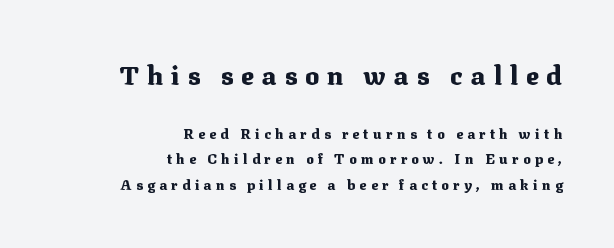
The foot of each line stays bare and open. On the weight axis this lands at bold, roughly 700. A typesetter would call this heavily tracked-out type. In terms of posture, this sample is upright.
